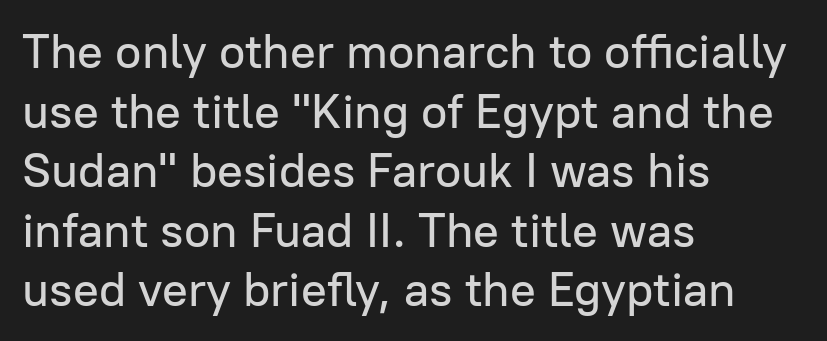
{"serif": "no", "italic": "no", "width": "normal", "stroke_contrast": "low", "x_height": "medium", "monospaced": "no", "underline": "no", "align": "left", "line_spacing_ratio": 1.24, "letter_spacing": "normal", "letter_spacing_em": 0.0, "glyph_px": 48}
